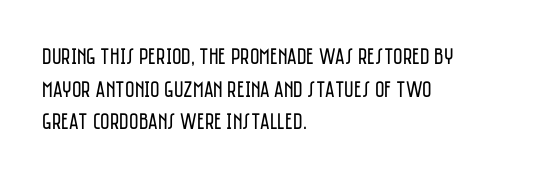
The image shows 23 px text type, upright; set left-aligned, normal line spacing (1.42x), normal letter spacing, not underlined.
